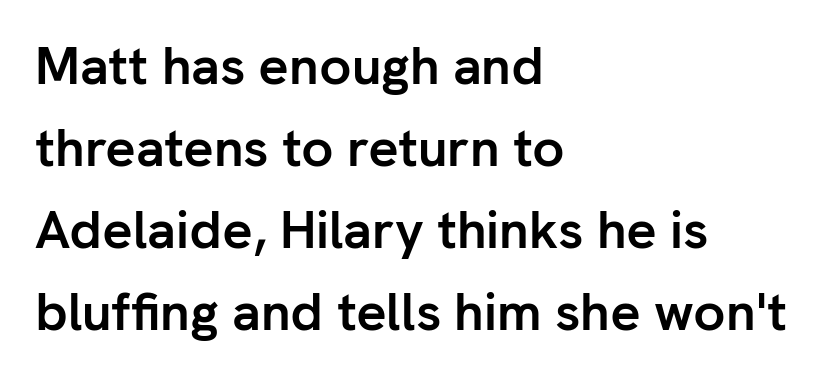
{"serif": "no", "italic": "no", "bold": "yes", "weight": "semibold", "width": "normal", "stroke_contrast": "low", "x_height": "medium", "monospaced": "no", "underline": "no", "align": "left", "line_spacing": "normal", "line_spacing_ratio": 1.55, "letter_spacing": "normal", "letter_spacing_em": 0.0, "glyph_px": 53}
